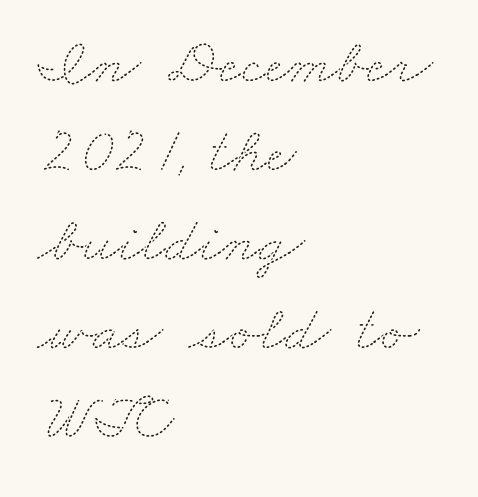
The image shows 65 px thin, wide type; set left-aligned, normal line spacing (1.37x), normal letter spacing, not underlined; medium stroke contrast and a small x-height.
